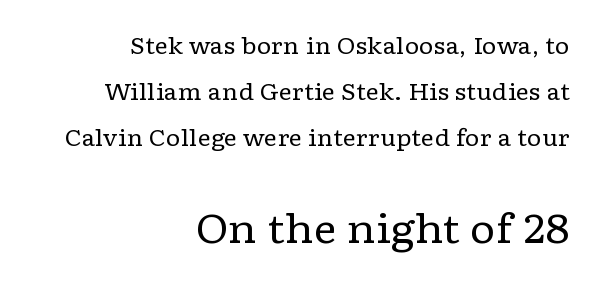
{"serif": "yes", "italic": "no", "bold": "no", "weight": "regular", "width": "wide", "stroke_contrast": "low", "x_height": "medium", "monospaced": "no", "underline": "no", "align": "right", "line_spacing": "loose", "line_spacing_ratio": 1.99, "letter_spacing": "normal", "letter_spacing_em": 0.0, "larger_block": "second", "size_ratio": 1.74, "glyph_px": 40}
